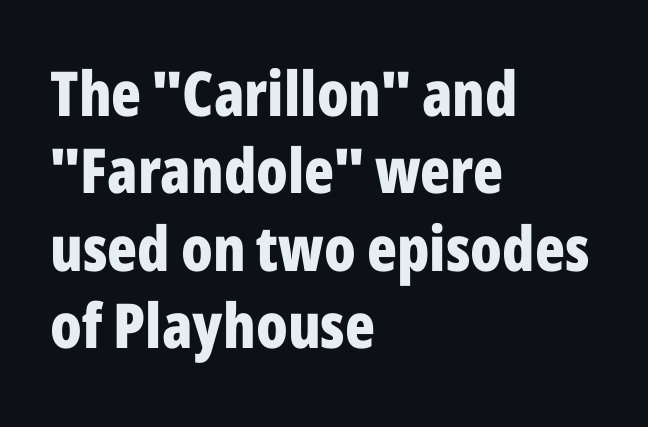
The image shows 62 px bold, condensed sans-serif type, upright; set left-aligned, normal line spacing (1.25x), normal letter spacing, not underlined; low stroke contrast and a medium x-height.
